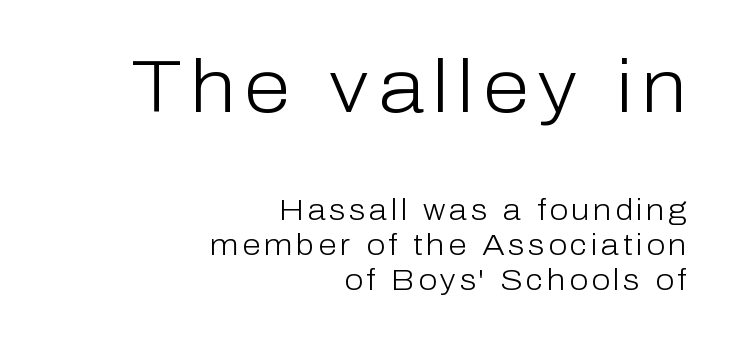
{"serif": "no", "italic": "no", "bold": "no", "weight": "light", "width": "normal", "stroke_contrast": "low", "x_height": "medium", "monospaced": "no", "underline": "no", "align": "right", "line_spacing_ratio": 1.16, "larger_block": "first", "size_ratio": 2.5, "glyph_px": 75}
